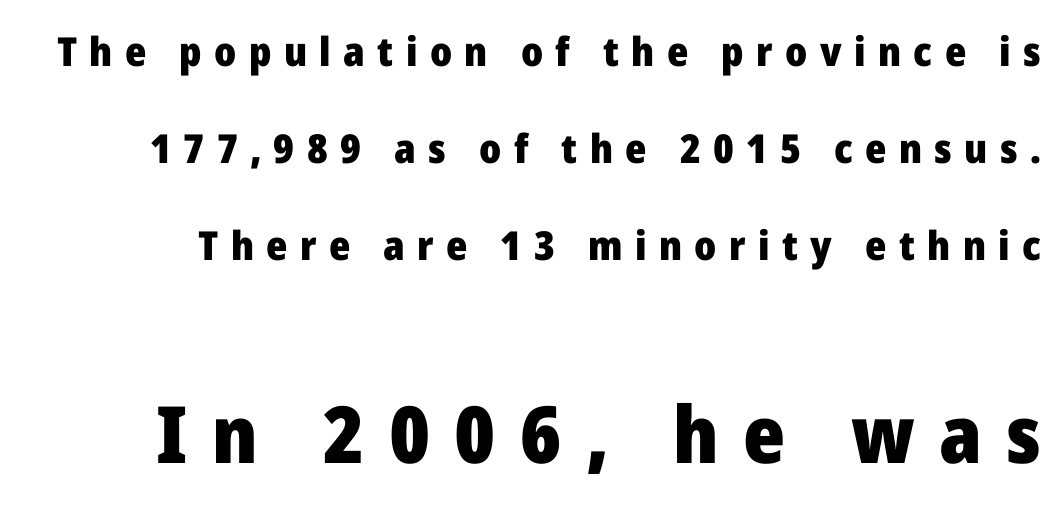
{"serif": "no", "italic": "no", "bold": "yes", "weight": "heavy", "width": "normal", "stroke_contrast": "low", "x_height": "medium", "monospaced": "no", "underline": "no", "line_spacing": "loose", "line_spacing_ratio": 2.43, "letter_spacing": "wide", "letter_spacing_em": 0.31, "larger_block": "second", "size_ratio": 1.98, "glyph_px": 79}
